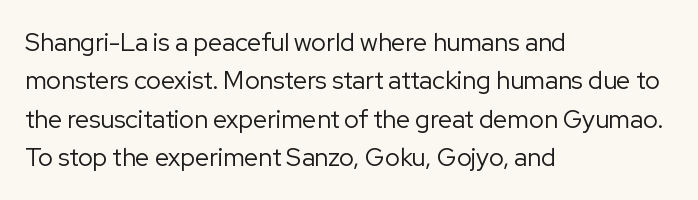
This sample uses an upright cut, with every glyph sitting square on the baseline. The string is rendered with underlining switched off. Tracking value appears to be zero — textbook default spacing. The lines in this sample share a left origin and differ only in where they stop. Vertical spacing — default.
